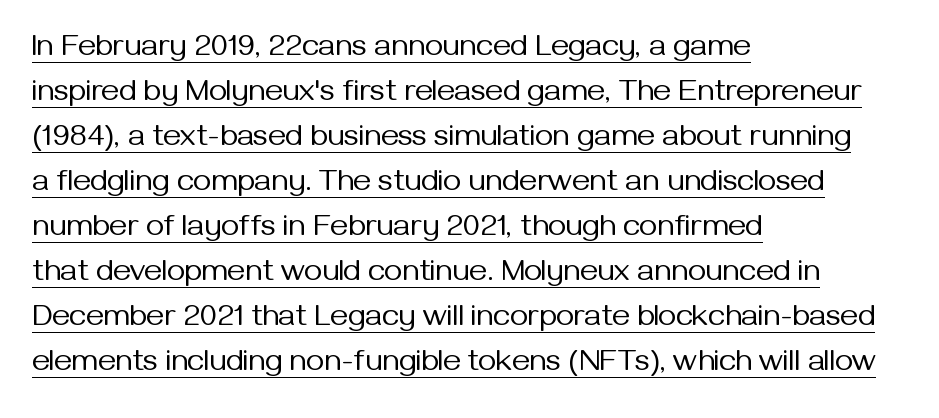
Q: Is the text bold? A: No.
Q: Is the text italic (slanted)? A: No, it is upright.
Q: Is the typeface a serif or a sans-serif typeface? A: Sans-serif.
Q: Is the text underlined? A: Yes.
Q: How is the paragraph aligned? A: Left-aligned.
Q: Is the spacing between letters normal or unusually wide? A: Normal.
Q: Is the spacing between lines tight, normal or loose? A: Normal.
Q: Width (condensed, normal, or wide)? A: Normal.
Q: Stroke contrast? A: Medium.
Q: x-height? A: Medium.
Q: Monospaced? A: No.
